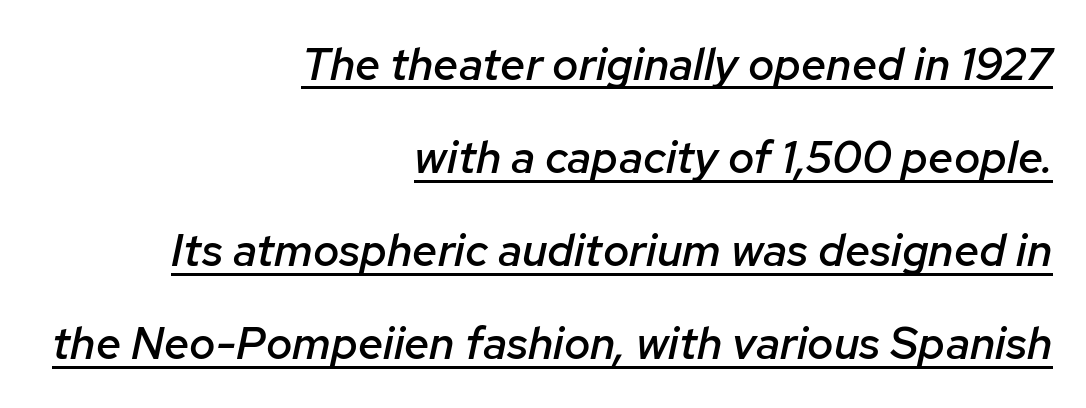
Q: Is the text bold? A: Semi-bold.
Q: Is the text italic (slanted)? A: Yes, it leans right by about 12 degrees.
Q: Is the text underlined? A: Yes.
Q: How is the paragraph aligned? A: Right-aligned.
Q: Is the spacing between letters normal or unusually wide? A: Normal.
Q: Is the spacing between lines tight, normal or loose? A: Loose.
Q: Width (condensed, normal, or wide)? A: Normal.
Q: Stroke contrast? A: Low.
Q: x-height? A: Medium.
Q: Monospaced? A: No.
